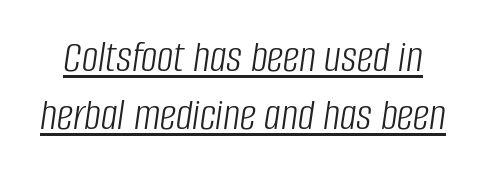
The image shows 46 px light, condensed type, italic (leaning right); set normal line spacing (1.26x), normal letter spacing, underlined; low stroke contrast and a large x-height.
